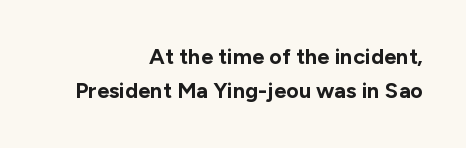
{"italic": "no", "bold": "yes", "underline": "no", "align": "right", "line_spacing": "normal", "line_spacing_ratio": 1.56, "letter_spacing": "normal", "letter_spacing_em": 0.0, "glyph_px": 22}
